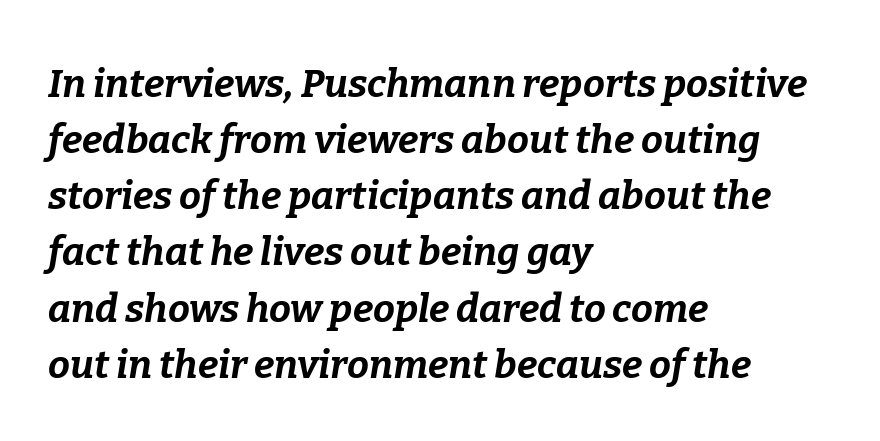
The image shows 39 px bold type, italic (leaning right); set left-aligned, normal line spacing (1.44x), normal letter spacing, not underlined; low stroke contrast and a medium x-height.
